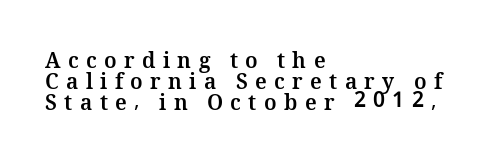
The image shows 21 px bold type, upright; set left-aligned, tight line spacing (1.0x), unusually wide letter spacing (+0.35 em), not underlined.
